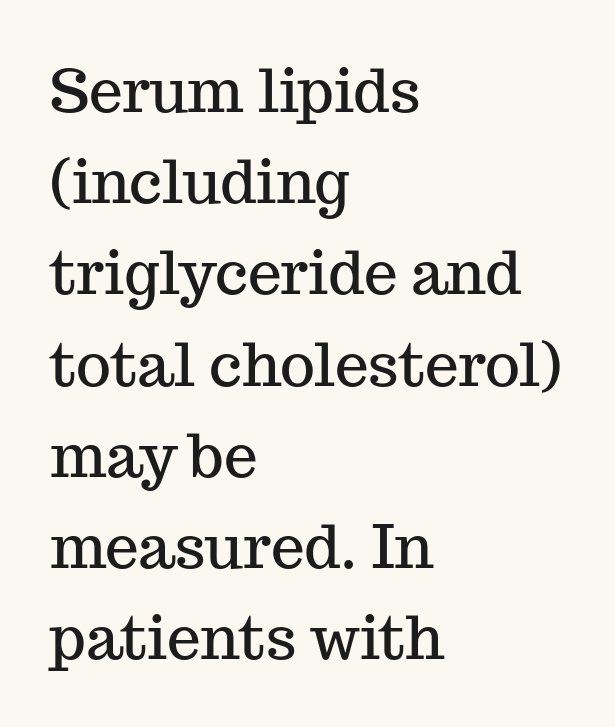
{"serif": "yes", "italic": "no", "width": "normal", "stroke_contrast": "medium", "x_height": "medium", "monospaced": "no", "underline": "no", "align": "left", "line_spacing": "normal", "line_spacing_ratio": 1.52, "letter_spacing": "normal", "letter_spacing_em": 0.0, "glyph_px": 60}
